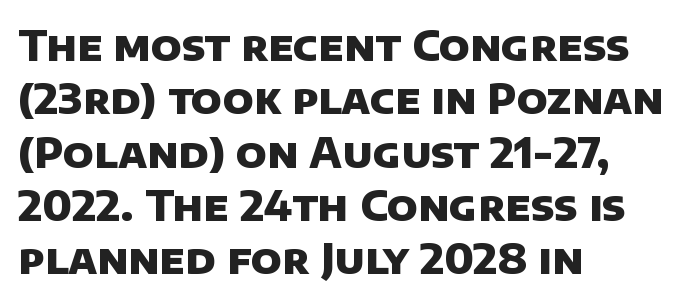
Q: Is the text bold? A: Yes.
Q: Is the typeface a serif or a sans-serif typeface? A: Sans-serif.
Q: Is the text underlined? A: No.
Q: How is the paragraph aligned? A: Left-aligned.
Q: Is the spacing between letters normal or unusually wide? A: Normal.
Q: Is the spacing between lines tight, normal or loose? A: Normal.
Q: Width (condensed, normal, or wide)? A: Normal.
Q: Stroke contrast? A: Low.
Q: x-height? A: Large.
Q: Monospaced? A: No.
